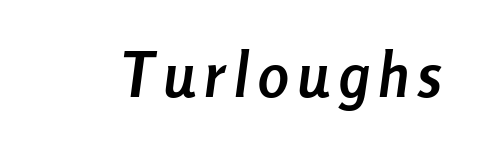
The baseline area is clear. Does the weight exceed regular? Yes, all the way to bold. The letters are slanted; this is an italic face. Is this a fixed-width face? No — the glyphs have proportional, varying widths.
